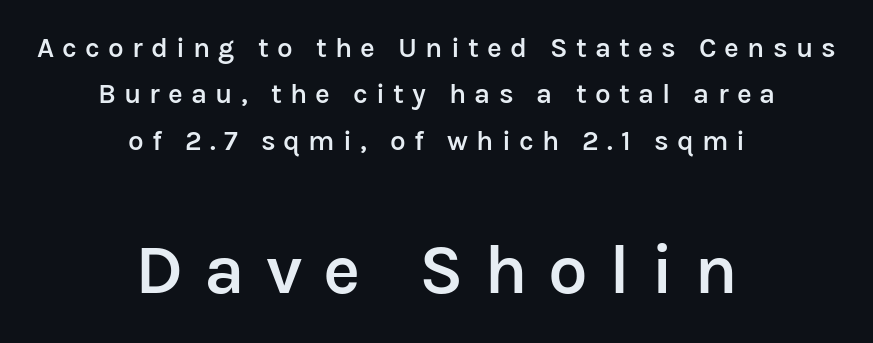
{"serif": "no", "italic": "no", "bold": "semi", "weight": "semibold", "width": "normal", "stroke_contrast": "low", "x_height": "medium", "monospaced": "no", "underline": "no", "align": "center", "line_spacing": "normal", "line_spacing_ratio": 1.66, "letter_spacing": "wide", "letter_spacing_em": 0.29, "larger_block": "second", "size_ratio": 2.54, "glyph_px": 71}
